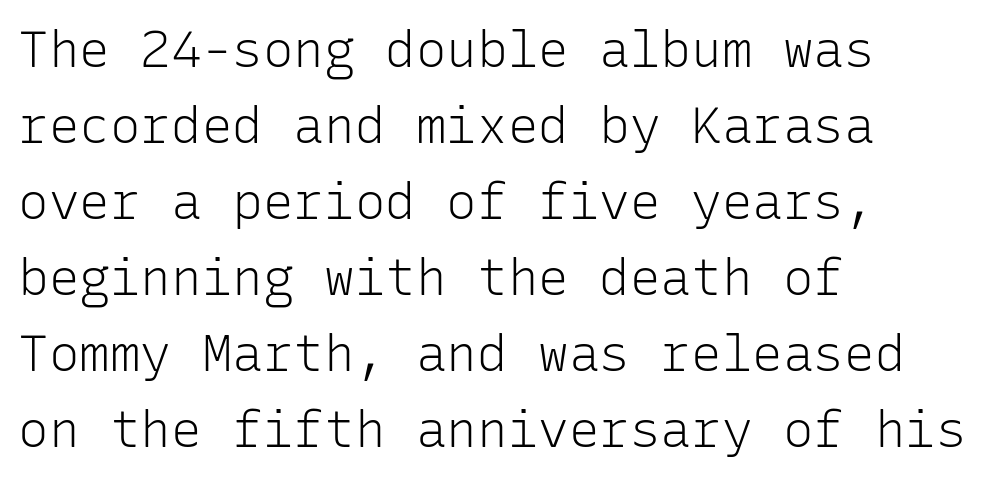
The image shows 51 px light sans-serif type, upright, monospaced; set left-aligned, normal line spacing (1.49x), normal letter spacing, not underlined; low stroke contrast and a medium x-height.
